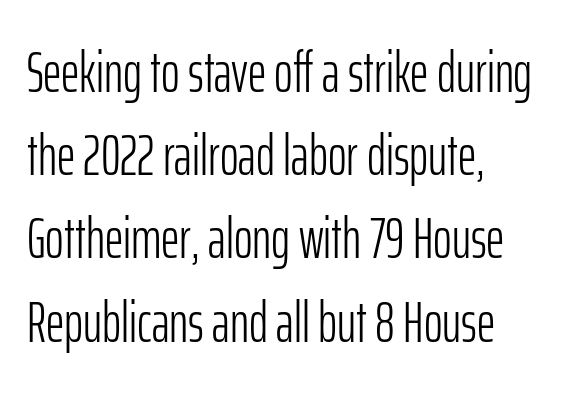
Q: Is the text bold? A: No.
Q: Is the text italic (slanted)? A: No, it is upright.
Q: Is the typeface a serif or a sans-serif typeface? A: Sans-serif.
Q: Is the text underlined? A: No.
Q: How is the paragraph aligned? A: Left-aligned.
Q: Is the spacing between letters normal or unusually wide? A: Normal.
Q: Is the spacing between lines tight, normal or loose? A: Normal.
Q: Width (condensed, normal, or wide)? A: Condensed.
Q: Stroke contrast? A: Low.
Q: x-height? A: Medium.
Q: Monospaced? A: No.
